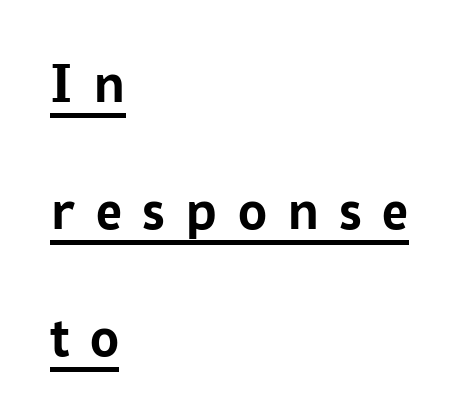
On the weight axis this lands at bold, roughly 700. Nope, not italic — everything's standing straight. Compared with typical paragraphs, the rows here are farther apart. Substantial extra tracking has been applied to these lines. In terms of letterform style, serifs are entirely absent.
